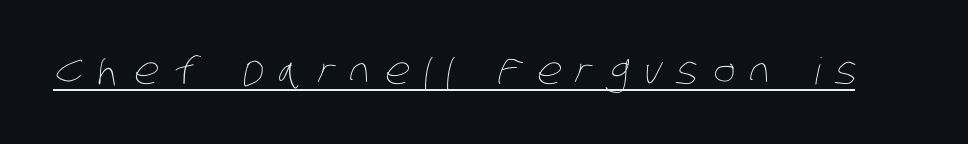
Weight: regular or lighter. These lines have a slow, spaced-out rhythm from letter to letter. A typesetter would call this proportional, since set widths differ per character. Decoration check: the copy is underlined.
